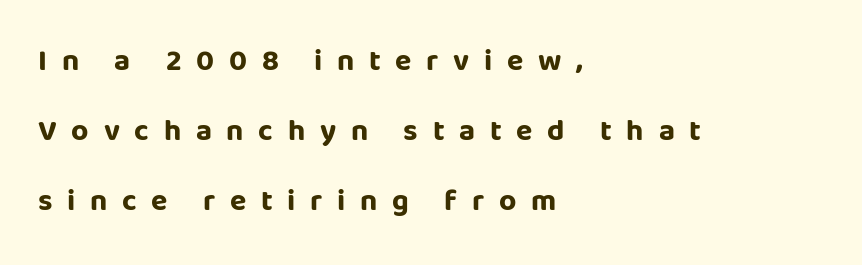
Examine the stroke ends and you'll find no serifs. The passage shown stacks its lines with a broad gap. Think of a printed novel: that variable character pitch is what you see here. A classic flush-left, rag-right setting is used for this passage. Is the type bold? Yes — the strokes are clearly thick and heavy.
